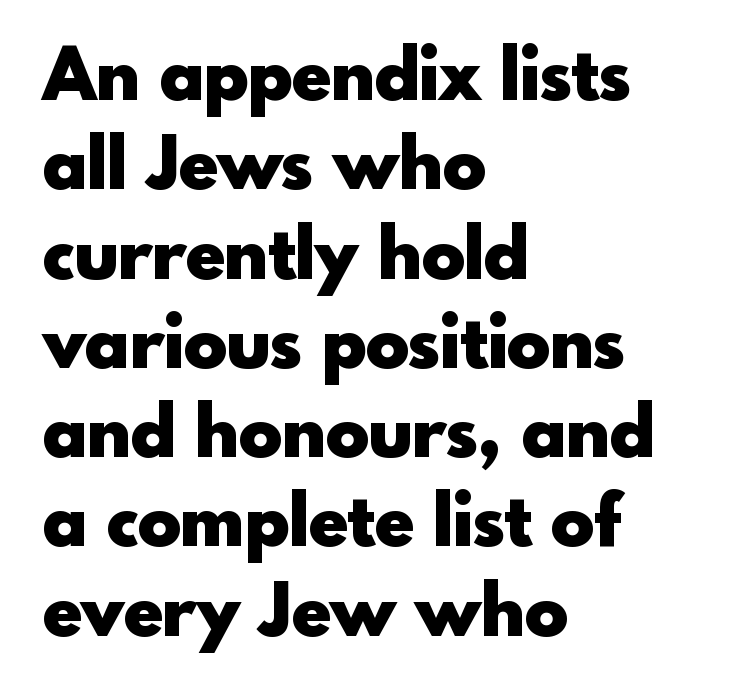
The image shows 72 px heavy sans-serif type, upright; set left-aligned, line spacing 1.24x, normal letter spacing, not underlined; a small x-height.
